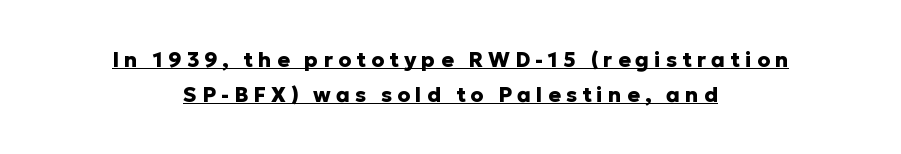
Q: Is the text bold? A: Yes.
Q: Is the text italic (slanted)? A: No, it is upright.
Q: Is the text underlined? A: Yes.
Q: How is the paragraph aligned? A: Centered.
Q: Is the spacing between letters normal or unusually wide? A: Unusually wide.
Q: Is the spacing between lines tight, normal or loose? A: Normal.
